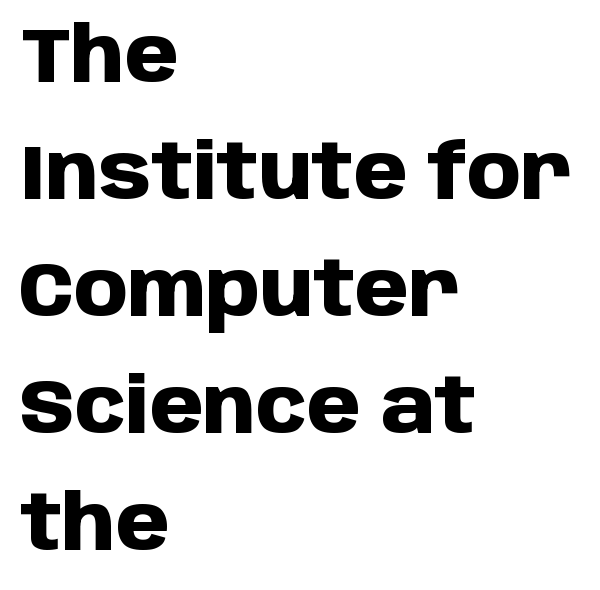
Q: Is the text bold? A: Yes.
Q: Is the text italic (slanted)? A: No, it is upright.
Q: Is the typeface a serif or a sans-serif typeface? A: Sans-serif.
Q: Is the text underlined? A: No.
Q: How is the paragraph aligned? A: Left-aligned.
Q: Is the spacing between letters normal or unusually wide? A: Normal.
Q: Is the spacing between lines tight, normal or loose? A: Normal.
Q: Width (condensed, normal, or wide)? A: Normal.
Q: Stroke contrast? A: Low.
Q: x-height? A: Large.
Q: Monospaced? A: No.
